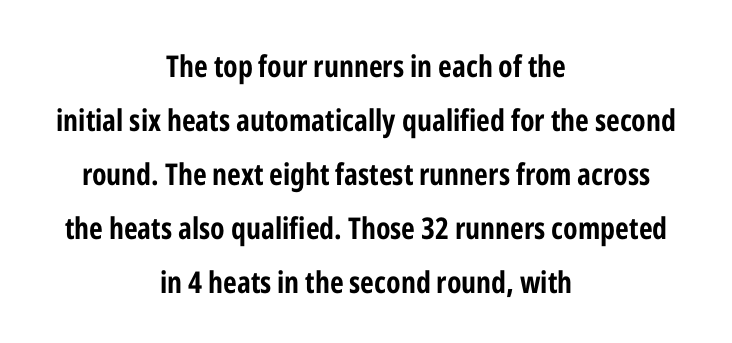
The image shows 30 px bold, condensed sans-serif type, upright; set centered, line spacing 1.8x, normal letter spacing, not underlined; low stroke contrast and a medium x-height.
